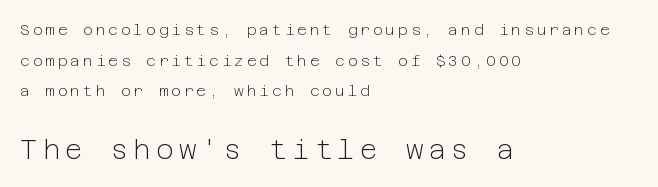
Q: Is the text bold? A: No.
Q: Is the text italic (slanted)? A: No, it is upright.
Q: Is the text underlined? A: No.
Q: How is the paragraph aligned? A: Left-aligned.
Q: Is the spacing between lines tight, normal or loose? A: Loose.
Q: Which block of text is set in a larger size, the first (top) or the second (bottom)? A: The second (bottom) one.
